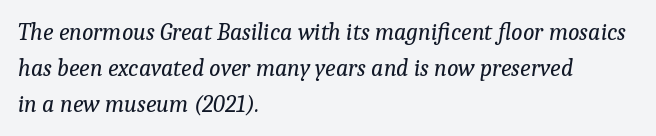
Q: Is the text bold? A: No.
Q: Is the text italic (slanted)? A: Yes, it leans right by about 9 degrees.
Q: Is the text underlined? A: No.
Q: How is the paragraph aligned? A: Left-aligned.
Q: Is the spacing between letters normal or unusually wide? A: Normal.
Q: Is the spacing between lines tight, normal or loose? A: Normal.
